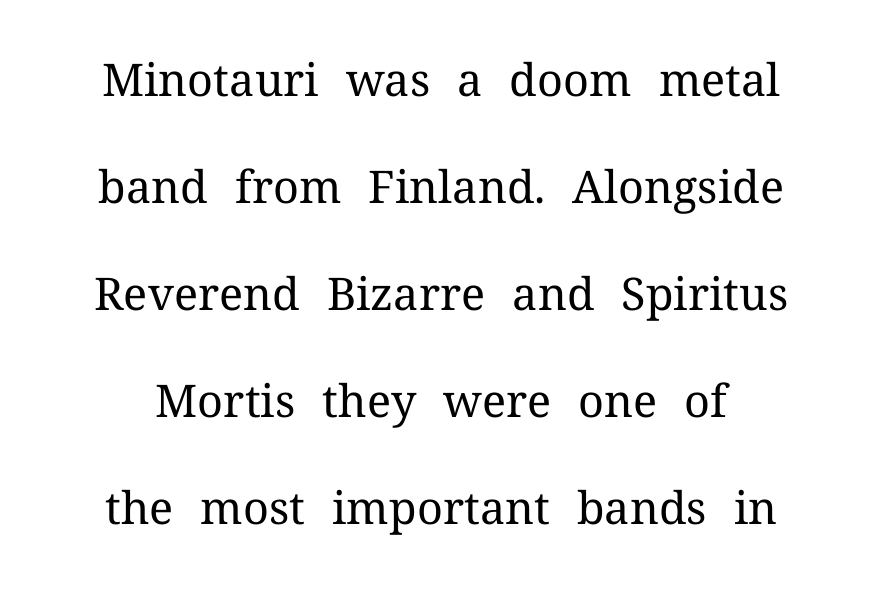
The face used here is proportionally spaced, like ordinary book or web type. No italicization has been applied; the sample stays upright. The passage shown is typeset with a serif family. Baseline-to-baseline distance is far greater than the letter height. The typeface has the unassuming heft of standard copy or less. The text block is weighted toward neither margin, spreading evenly from the middle.
